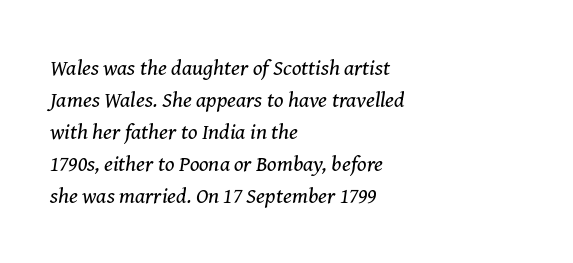
{"italic": "yes", "lean": "right", "slant_degrees": 8, "bold": "no", "underline": "no", "align": "left", "line_spacing": "normal", "line_spacing_ratio": 1.46, "letter_spacing": "normal", "letter_spacing_em": 0.0, "glyph_px": 22}
